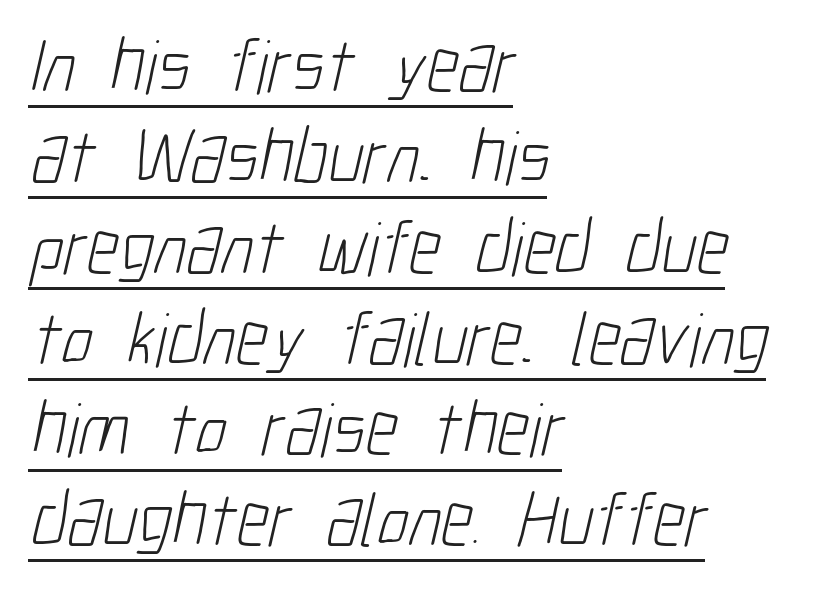
The image shows 77 px light, condensed sans-serif type; set left-aligned, line spacing 1.18x, normal letter spacing, underlined; low stroke contrast and a medium x-height.
